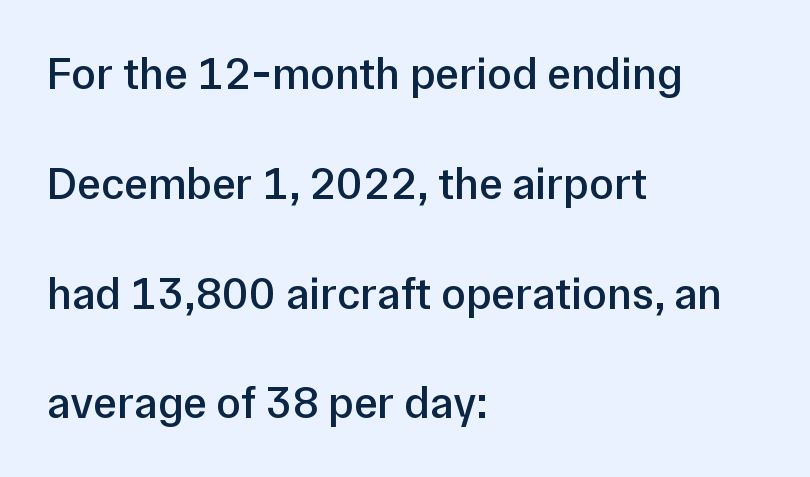
Nobody touched the tracking dial on this one. Rule under the text: the space is simply empty. The rendering uses natural spacing where letterforms have individual widths. A semibold gives these letters moderate extra thickness, short of bold.
